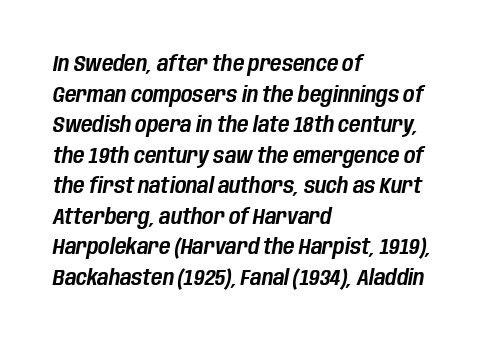
{"italic": "yes", "lean": "right", "slant_degrees": 10, "underline": "no", "align": "left", "line_spacing": "normal", "line_spacing_ratio": 1.39, "letter_spacing": "normal", "letter_spacing_em": 0.0, "glyph_px": 22}
